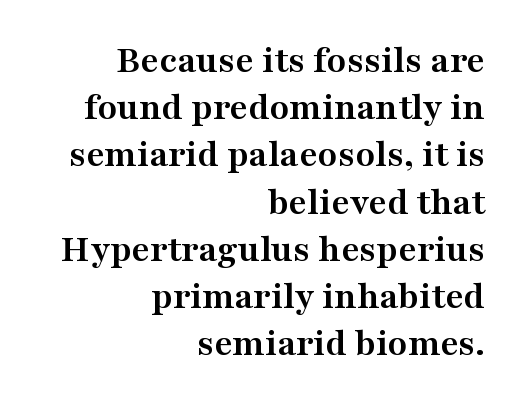
{"serif": "yes", "italic": "no", "bold": "yes", "weight": "semibold", "width": "wide", "stroke_contrast": "medium", "x_height": "medium", "monospaced": "no", "underline": "no", "align": "right", "line_spacing_ratio": 1.18, "letter_spacing": "normal", "letter_spacing_em": 0.0, "glyph_px": 40}
